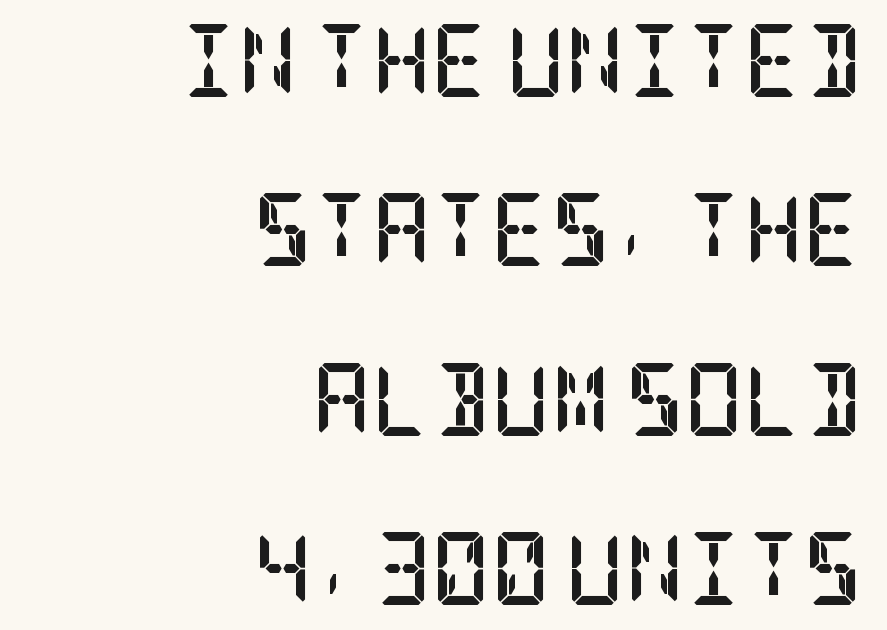
Q: Is the text bold? A: Yes.
Q: Is the text italic (slanted)? A: No, it is upright.
Q: Is the typeface a serif or a sans-serif typeface? A: Serif.
Q: Is the text underlined? A: No.
Q: How is the paragraph aligned? A: Right-aligned.
Q: Is the spacing between letters normal or unusually wide? A: Normal.
Q: Is the spacing between lines tight, normal or loose? A: Loose.
Q: Width (condensed, normal, or wide)? A: Condensed.
Q: Stroke contrast? A: Low.
Q: x-height? A: Large.
